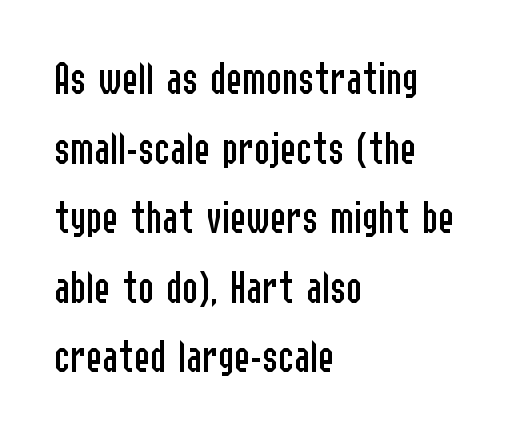
The glyphs in this specimen are sans serif. The rag falls on the right side of this text block. In terms of leading, this rendering sits right in the middle. The type sits square on the baseline with zero lean. Think of a printed novel: that variable character pitch is what you see here. Type without underlining.
